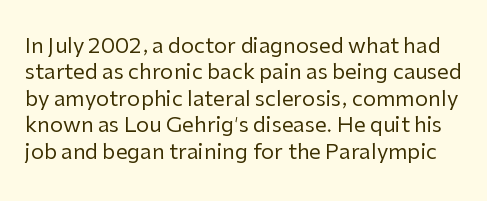
Q: Is the text bold? A: No.
Q: Is the text italic (slanted)? A: No, it is upright.
Q: Is the text underlined? A: No.
Q: Is the spacing between letters normal or unusually wide? A: Normal.
Q: Is the spacing between lines tight, normal or loose? A: Normal.
